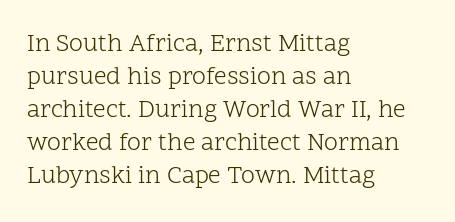
The image shows 25 px text type, upright; set left-aligned, normal line spacing (1.32x), normal letter spacing, not underlined.
